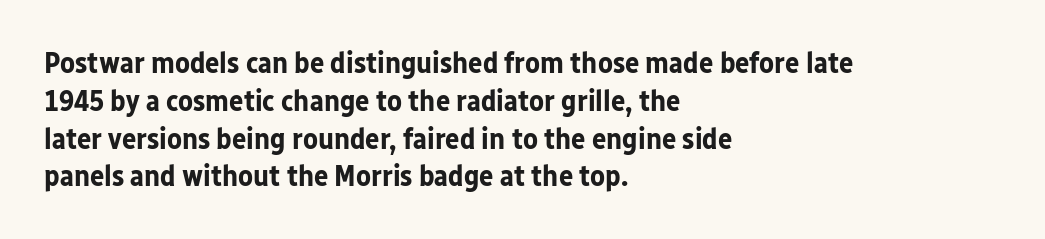
The rendering uses natural spacing where letterforms have individual widths. The glyphs have the mass of a bold cut. The letters stand upright; this is a roman face. Line spacing here is normal.
